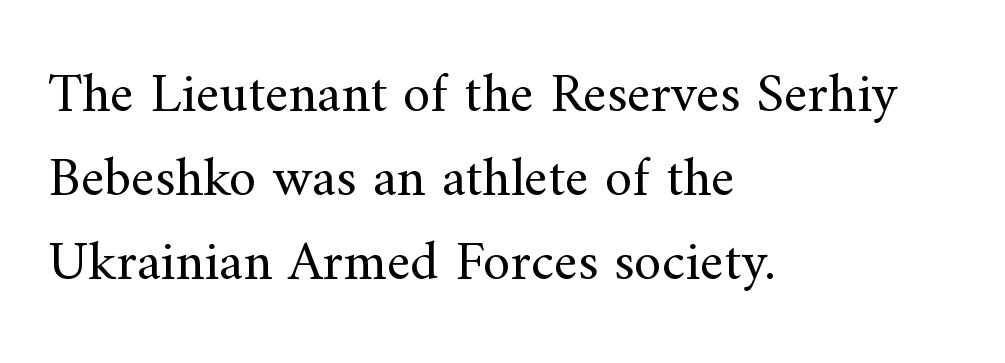
The image shows 56 px regular-weight serif type, upright; set left-aligned, normal line spacing (1.5x), normal letter spacing, not underlined; medium stroke contrast and a small x-height.
